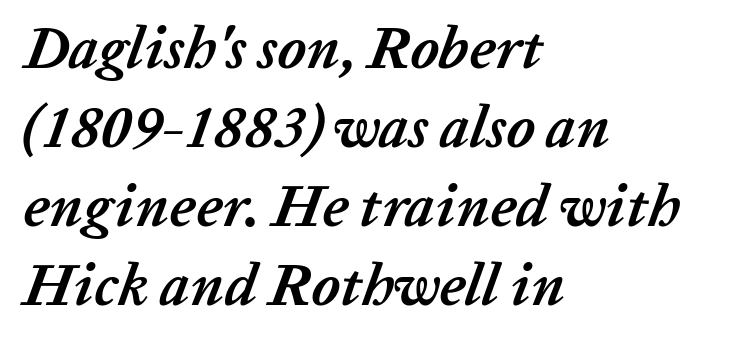
The image shows 59 px semibold type, italic (leaning right); set left-aligned, normal line spacing (1.34x), normal letter spacing, not underlined; low stroke contrast and a medium x-height.
